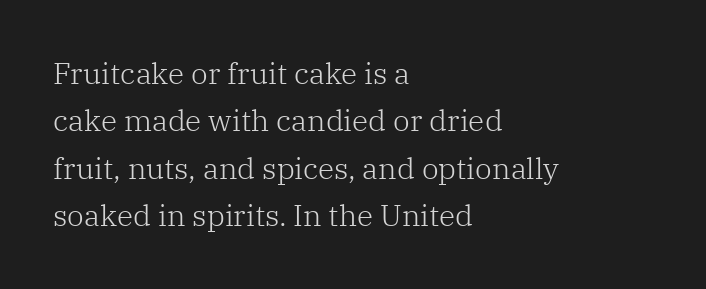
Nobody touched the tracking dial on this one. Typographically, this falls in the serif category. The vertical gap from one line to the next is medium. Each letter keeps its own natural width here, so spacing adapts to shape.
